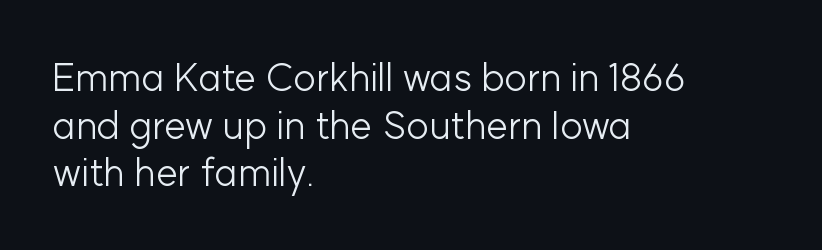
Q: Is the text bold? A: No.
Q: Is the text italic (slanted)? A: No, it is upright.
Q: Is the typeface a serif or a sans-serif typeface? A: Sans-serif.
Q: Is the text underlined? A: No.
Q: How is the paragraph aligned? A: Left-aligned.
Q: Is the spacing between letters normal or unusually wide? A: Normal.
Q: Width (condensed, normal, or wide)? A: Normal.
Q: Stroke contrast? A: Low.
Q: x-height? A: Medium.
Q: Monospaced? A: No.
